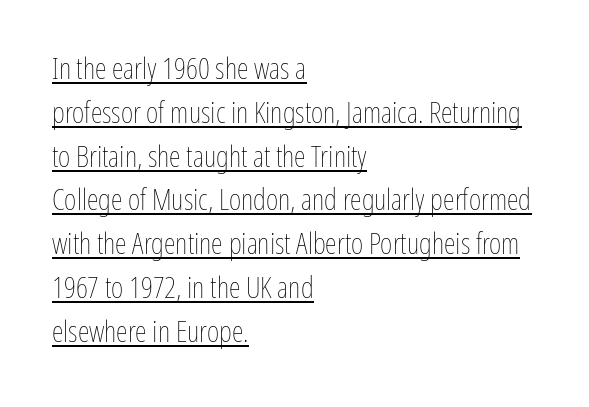
Italic? Not at all — the glyphs are vertical. A light-to-regular cut is what we see here. If you measured baseline to baseline, you'd find a middling distance. Does extra space separate the letters? No, they use regular spacing.
